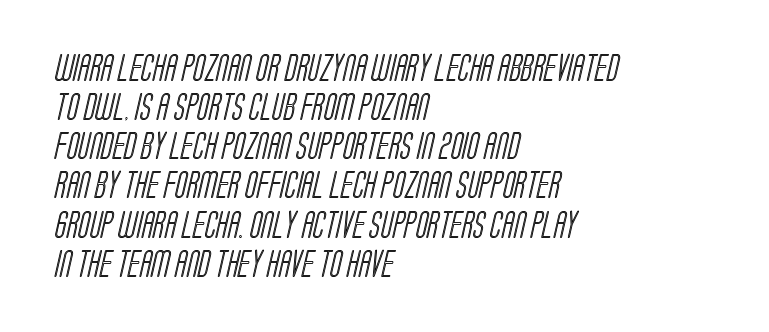
{"underline": "no", "align": "left", "line_spacing": "normal", "line_spacing_ratio": 1.45, "letter_spacing": "normal", "letter_spacing_em": 0.0, "glyph_px": 27}
